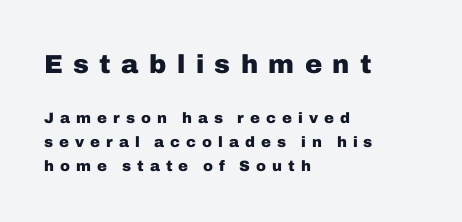
Bold? Absolutely — the strokes are thick and heavy. The compositor pushed each line to the left boundary. Bare-footed words on every line. Characters follow at a spacing far wider than the type designer built in. The letters in the upper block stand taller than those in the block below. Rows of type keep a routine distance in the vertical direction.
